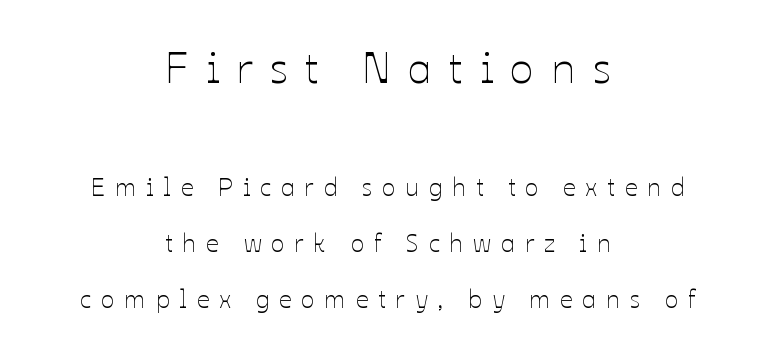
{"italic": "no", "bold": "no", "weight": "thin", "width": "normal", "stroke_contrast": "low", "x_height": "medium", "monospaced": "no", "underline": "no", "align": "center", "line_spacing": "loose", "line_spacing_ratio": 2.24, "letter_spacing": "wide", "letter_spacing_em": 0.39, "larger_block": "first", "size_ratio": 1.76, "glyph_px": 44}
